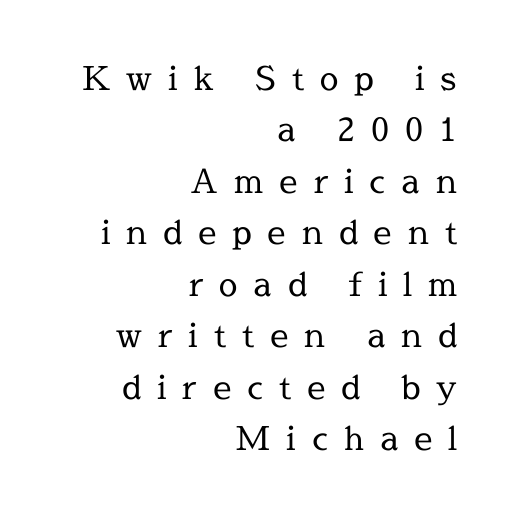
The image shows 33 px regular-weight serif type, upright; set right-aligned, normal line spacing (1.56x), unusually wide letter spacing (+0.48 em), not underlined; a medium x-height.
